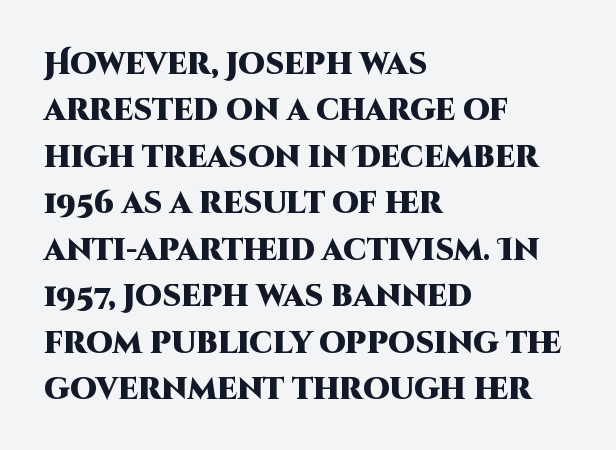
The image shows 30 px heavy sans-serif type, upright; set left-aligned, normal line spacing (1.55x), normal letter spacing, not underlined; high stroke contrast and a large x-height.
